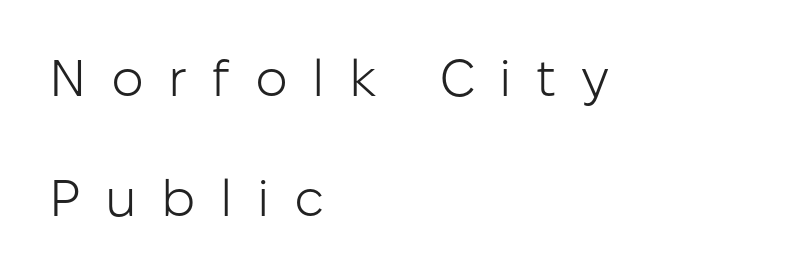
The image shows 52 px light sans-serif type, upright; set left-aligned, loose line spacing (2.3x), unusually wide letter spacing (+0.47 em), not underlined; low stroke contrast and a medium x-height.
